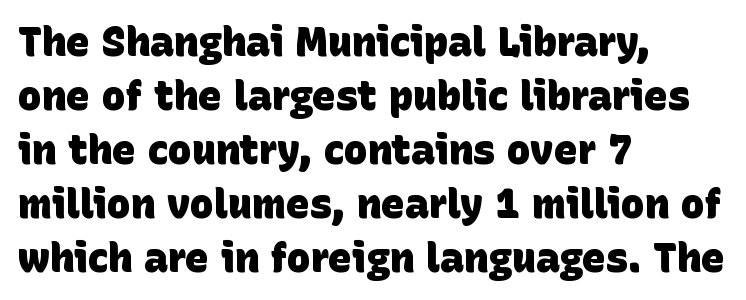
{"serif": "no", "bold": "yes", "weight": "heavy", "width": "normal", "stroke_contrast": "low", "x_height": "large", "monospaced": "no", "underline": "no", "align": "left", "line_spacing": "normal", "line_spacing_ratio": 1.35, "letter_spacing": "normal", "letter_spacing_em": 0.0, "glyph_px": 40}
